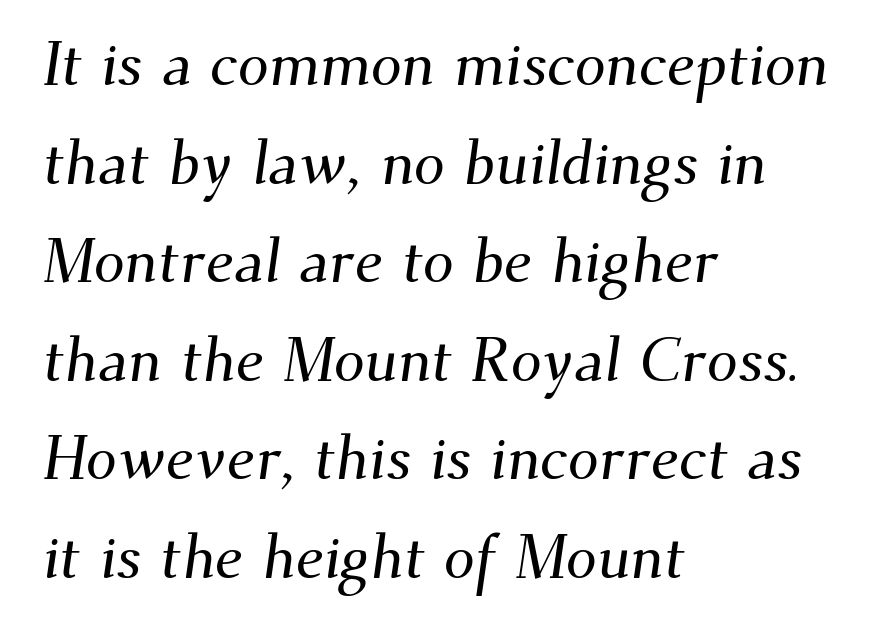
Q: Is the typeface a serif or a sans-serif typeface? A: Serif.
Q: Is the text underlined? A: No.
Q: How is the paragraph aligned? A: Left-aligned.
Q: Is the spacing between letters normal or unusually wide? A: Normal.
Q: Is the spacing between lines tight, normal or loose? A: Normal.
Q: Width (condensed, normal, or wide)? A: Normal.
Q: Stroke contrast? A: Medium.
Q: x-height? A: Small.
Q: Monospaced? A: No.
